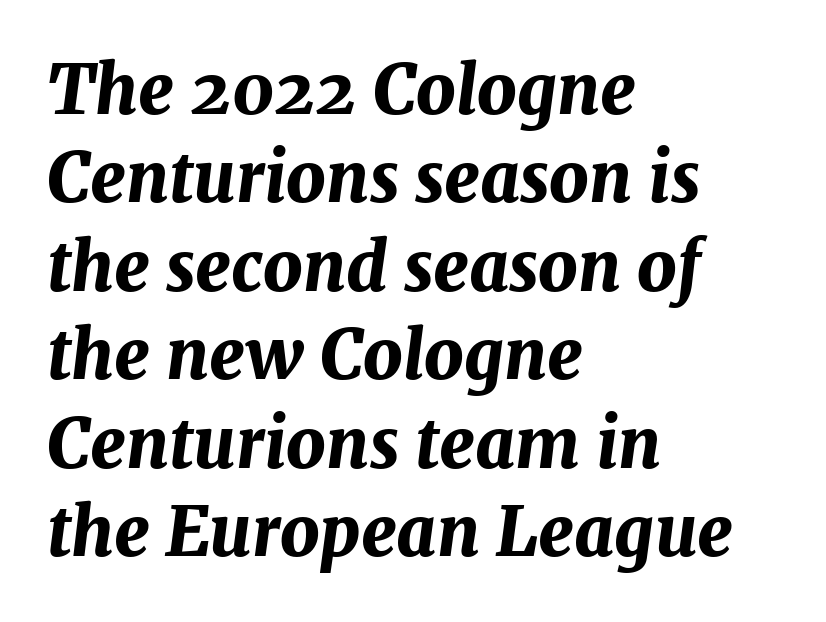
{"italic": "yes", "lean": "right", "slant_degrees": 7, "bold": "yes", "weight": "bold", "width": "normal", "stroke_contrast": "medium", "x_height": "medium", "monospaced": "no", "underline": "no", "align": "left", "line_spacing": "normal", "line_spacing_ratio": 1.3, "letter_spacing": "normal", "letter_spacing_em": 0.0, "glyph_px": 68}
